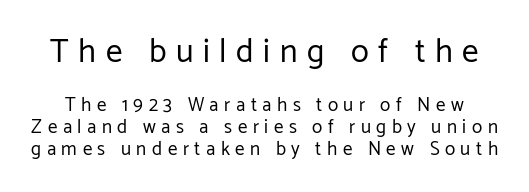
Q: Is the text bold? A: No.
Q: Is the text italic (slanted)? A: No, it is upright.
Q: Is the typeface a serif or a sans-serif typeface? A: Sans-serif.
Q: Is the text underlined? A: No.
Q: Is the spacing between letters normal or unusually wide? A: Unusually wide.
Q: Which block of text is set in a larger size, the first (top) or the second (bottom)? A: The first (top) one.
Q: Width (condensed, normal, or wide)? A: Normal.
Q: Stroke contrast? A: Low.
Q: x-height? A: Medium.
Q: Monospaced? A: No.
